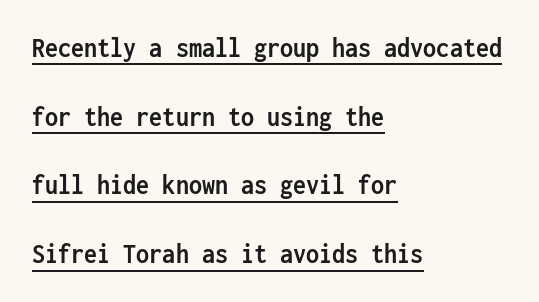
{"serif": "no", "italic": "no", "bold": "yes", "weight": "semibold", "width": "condensed", "stroke_contrast": "low", "x_height": "medium", "monospaced": "yes", "underline": "yes", "align": "left", "line_spacing": "loose", "line_spacing_ratio": 2.37, "letter_spacing": "normal", "letter_spacing_em": 0.0, "glyph_px": 29}
